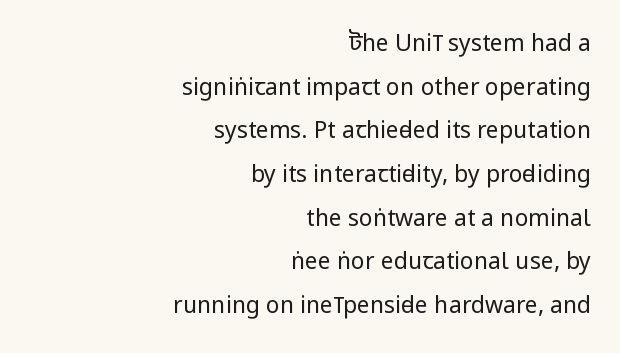
The vertical gap from one line to the next is large. Students, note that the glyphs here touch the page at normal intervals. Ink coverage per letter is moderate at most. Posture: straight, roman, zero tilt. Underlining? Definitely not there. Alignment: flush right.
